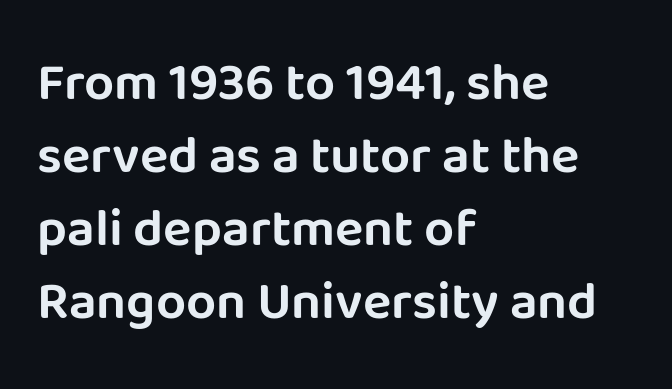
{"serif": "no", "italic": "no", "width": "normal", "stroke_contrast": "low", "x_height": "large", "monospaced": "no", "underline": "no", "align": "left", "line_spacing": "normal", "line_spacing_ratio": 1.38, "letter_spacing": "normal", "letter_spacing_em": 0.0, "glyph_px": 53}
